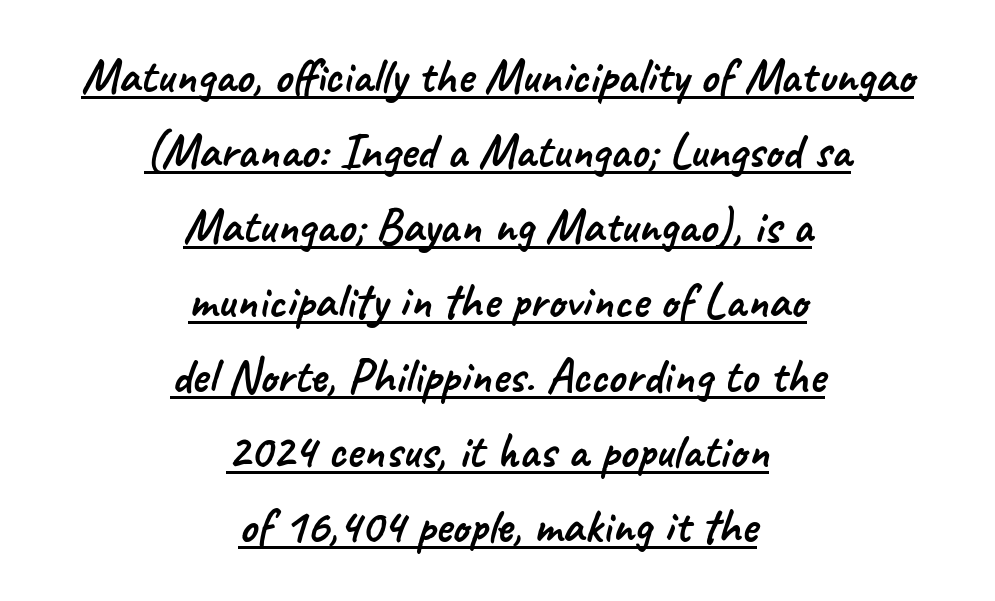
{"serif": "no", "width": "normal", "stroke_contrast": "low", "x_height": "small", "monospaced": "no", "underline": "yes", "align": "center", "line_spacing": "normal", "line_spacing_ratio": 1.53, "letter_spacing": "normal", "letter_spacing_em": 0.0, "glyph_px": 49}
